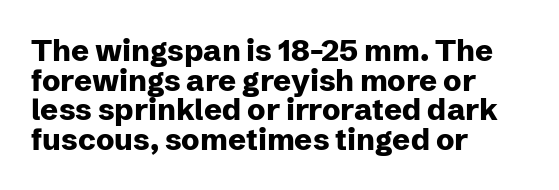
The image shows 30 px heavy sans-serif type, upright; set left-aligned, tight line spacing (0.99x), normal letter spacing, not underlined; low stroke contrast and a medium x-height.
